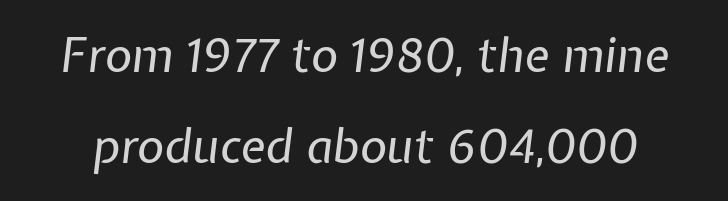
Think of a printed novel: that variable character pitch is what you see here. This block would shrink considerably if given ordinary leading; it's expanded now. This is not heavy type; no bold has been used. Underline: absent. Observe the lean: these are italic letterforms.
